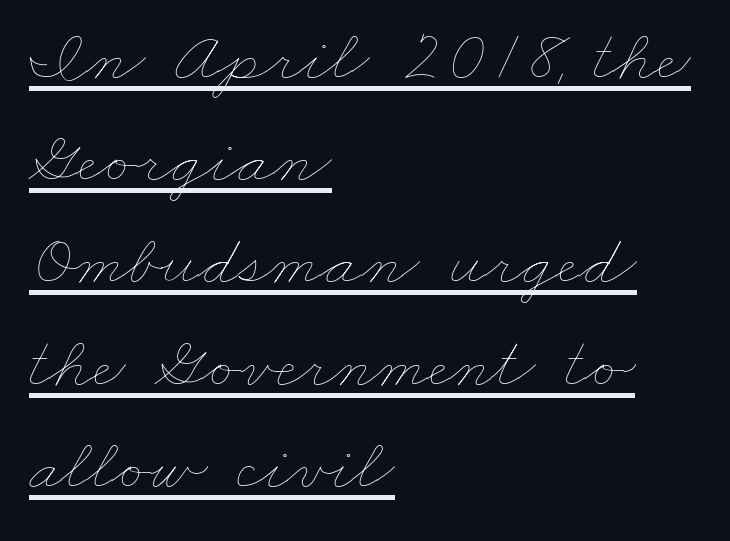
The image shows 73 px thin, wide type; set left-aligned, normal line spacing (1.4x), normal letter spacing, underlined; low stroke contrast and a small x-height.
